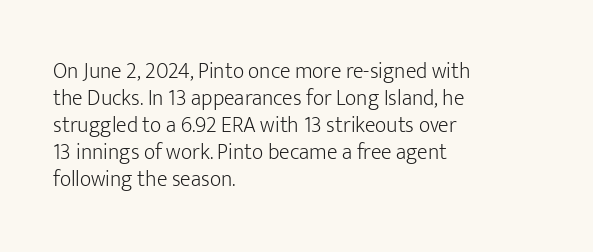
{"italic": "no", "bold": "no", "underline": "no", "align": "left", "line_spacing_ratio": 1.23, "letter_spacing": "normal", "letter_spacing_em": 0.0, "glyph_px": 22}
